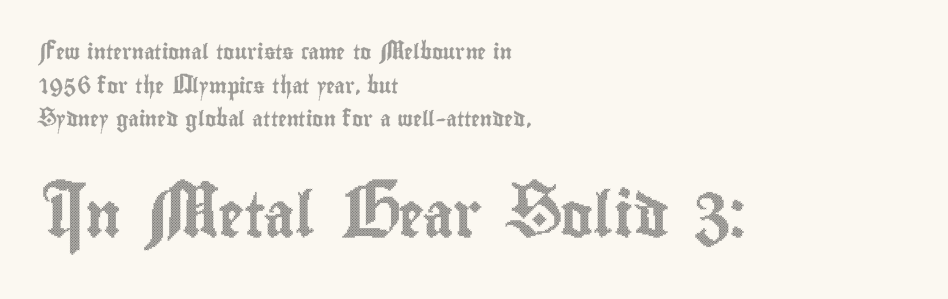
The image shows 44 px condensed type, upright; set left-aligned, loose line spacing (2.24x), normal letter spacing, not underlined; the second (bottom) block is 2.93x larger; a small x-height.
